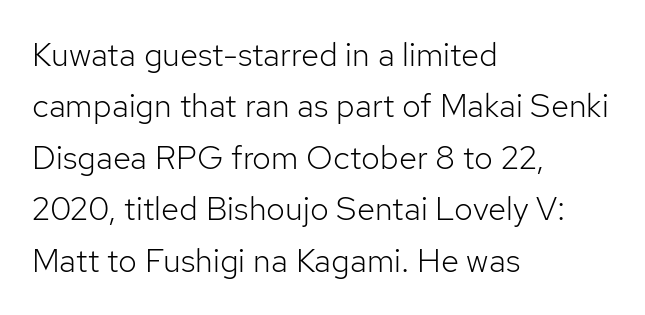
Q: Is the text bold? A: No.
Q: Is the text italic (slanted)? A: No, it is upright.
Q: Is the typeface a serif or a sans-serif typeface? A: Sans-serif.
Q: Is the text underlined? A: No.
Q: How is the paragraph aligned? A: Left-aligned.
Q: Is the spacing between letters normal or unusually wide? A: Normal.
Q: Is the spacing between lines tight, normal or loose? A: Normal.
Q: Width (condensed, normal, or wide)? A: Normal.
Q: Stroke contrast? A: Low.
Q: x-height? A: Medium.
Q: Monospaced? A: No.
